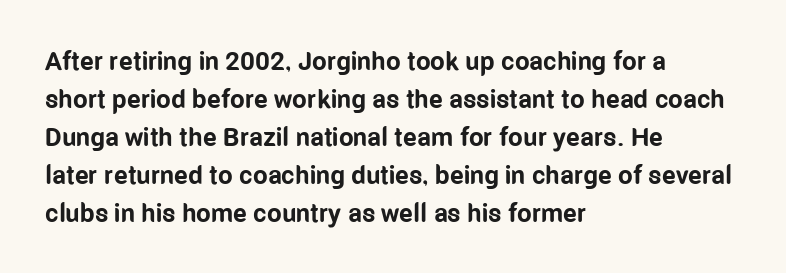
Q: Is the text bold? A: Yes.
Q: Is the text italic (slanted)? A: No, it is upright.
Q: Is the text underlined? A: No.
Q: How is the paragraph aligned? A: Left-aligned.
Q: Is the spacing between letters normal or unusually wide? A: Normal.
Q: Is the spacing between lines tight, normal or loose? A: Normal.
